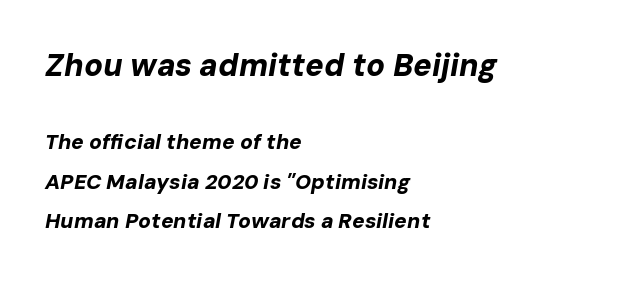
The image shows 31 px bold type, italic (leaning right); set left-aligned, line spacing 1.88x, normal letter spacing, not underlined; the first (top) block is 1.48x larger; low stroke contrast and a medium x-height.
